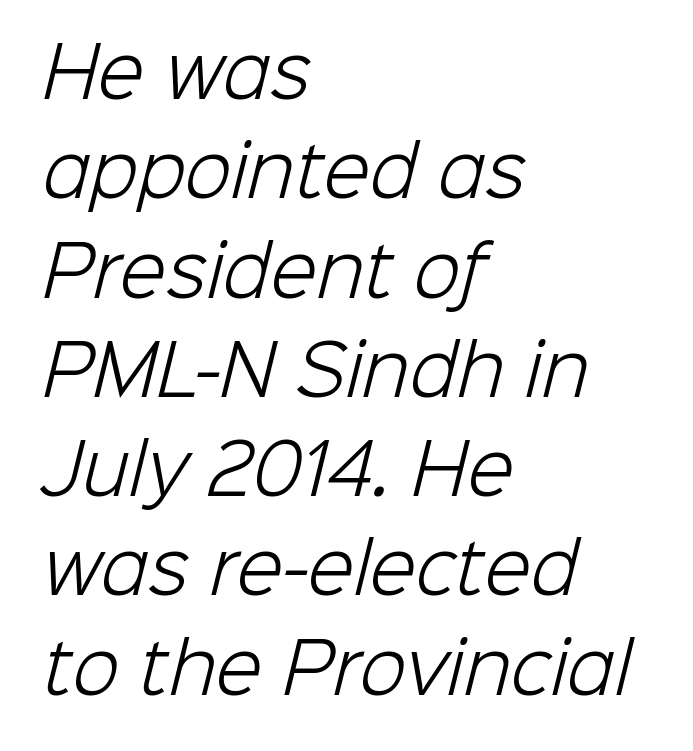
You could call the tracking neutral — neither tight nor loose. In CSS terms this would be text-align: left. The typesetting does not lean heavy: it is not bold. Is this a sans? Yes — the strokes have no serifs.
